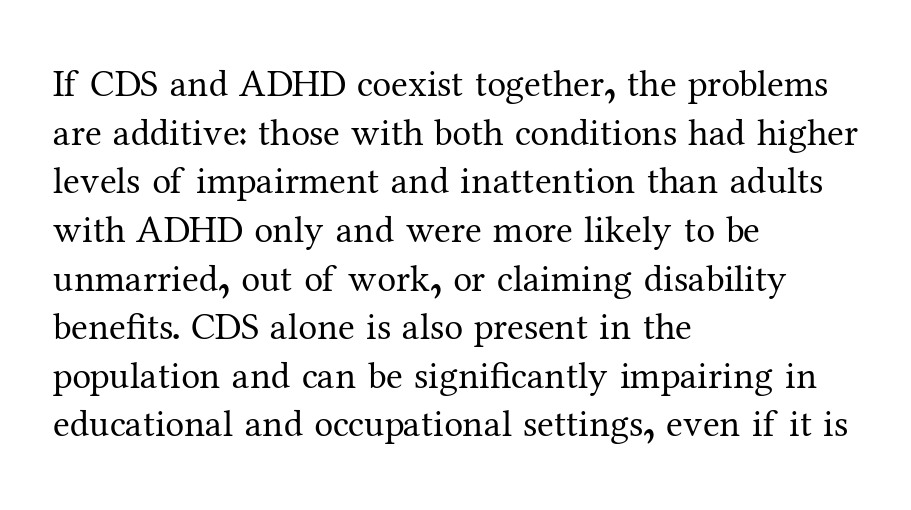
The image shows 38 px regular-weight serif type, upright; set left-aligned, normal line spacing (1.28x), normal letter spacing, not underlined; medium stroke contrast and a medium x-height.
